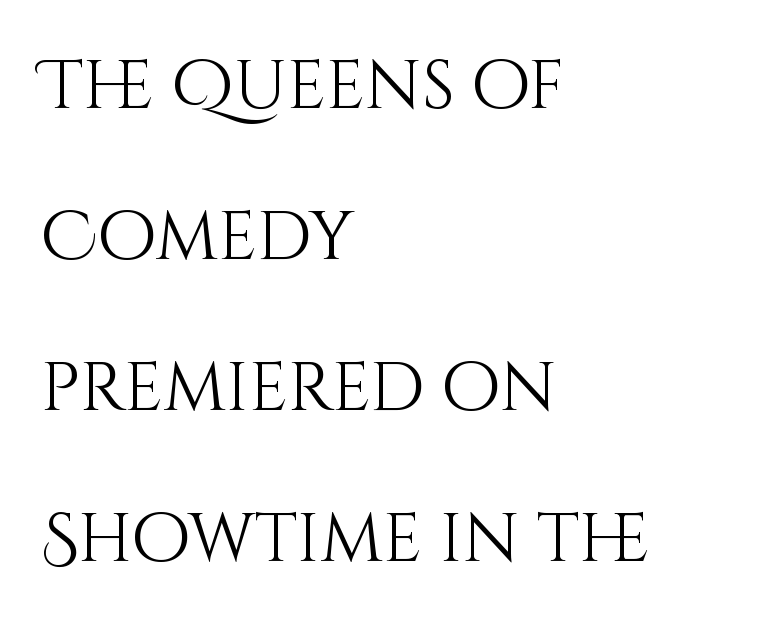
Vertical spacing — loose. The strokes are not fattened; the text isn't bold. Notice how the stems are strictly vertical — no italics here. Is this a fixed-width face? No — the glyphs have proportional, varying widths. Each row of text sits above clean, open space.
